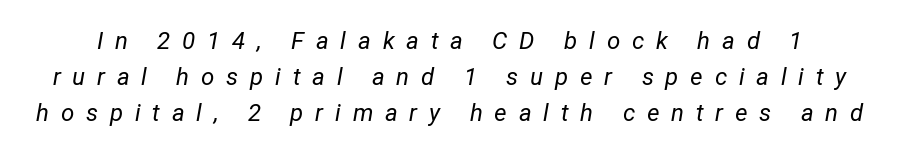
{"italic": "yes", "lean": "right", "slant_degrees": 12, "bold": "no", "underline": "no", "line_spacing": "normal", "line_spacing_ratio": 1.49, "letter_spacing": "wide", "letter_spacing_em": 0.49, "glyph_px": 24}
